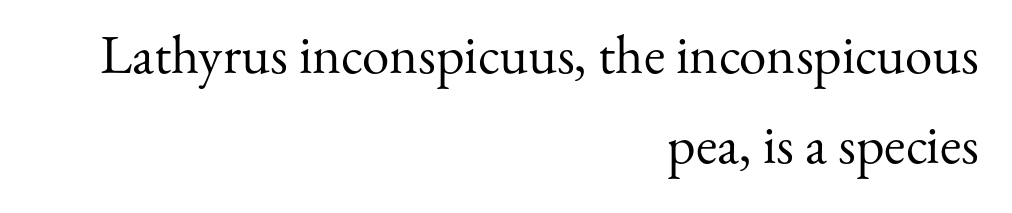
The vertical gap from one line to the next is medium. The font is comparable to plain body text, perhaps lighter. Each row of text sits above clean, open space. If you drew a line through each stem, it would be perfectly vertical. Unlike a clean sans, this face finishes its strokes with serifs. The paragraph has a hard right edge and a soft left edge.
